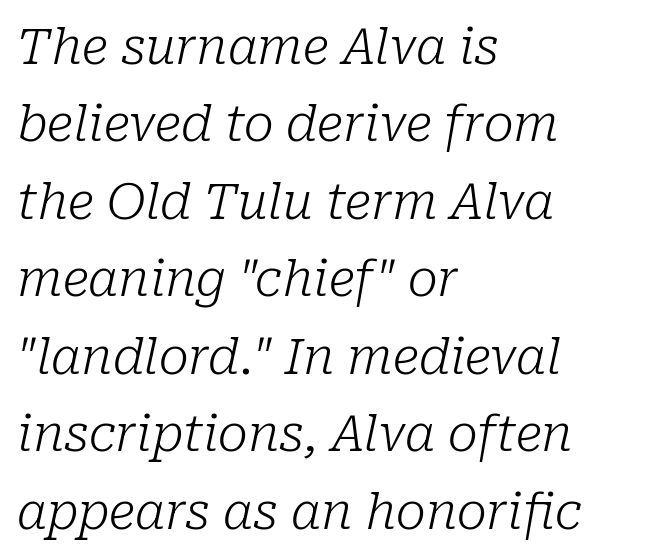
Tracking value appears to be zero — textbook default spacing. The text block is weighted toward the left margin, trailing off unevenly rightward. The leading is moderate, giving the passage an even texture. Characters are canted at an angle relative to the baseline's perpendicular. Unmarked baselines from the first word to the last.
